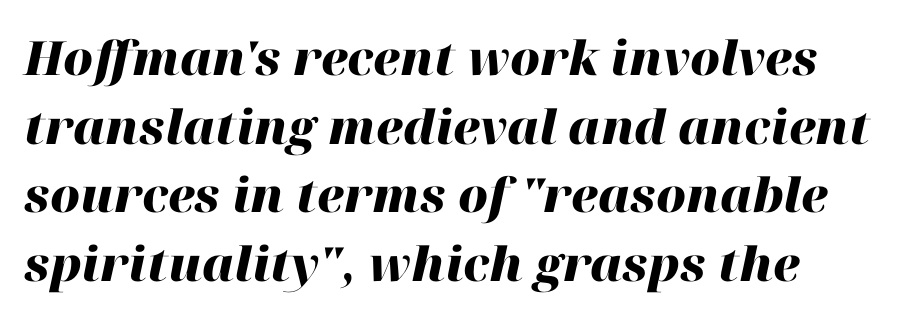
{"italic": "yes", "lean": "right", "slant_degrees": 12, "bold": "yes", "weight": "heavy", "width": "normal", "stroke_contrast": "high", "x_height": "medium", "monospaced": "no", "underline": "no", "align": "left", "line_spacing": "normal", "line_spacing_ratio": 1.46, "letter_spacing": "normal", "letter_spacing_em": 0.0, "glyph_px": 47}
